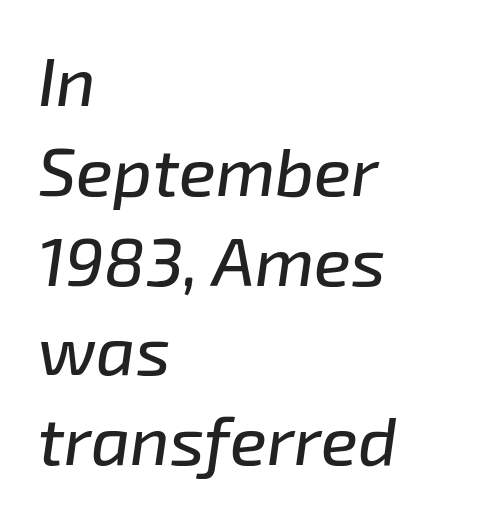
{"italic": "yes", "lean": "right", "slant_degrees": 8, "width": "normal", "stroke_contrast": "low", "x_height": "medium", "monospaced": "no", "underline": "no", "align": "left", "line_spacing": "normal", "line_spacing_ratio": 1.32, "letter_spacing": "normal", "letter_spacing_em": 0.0, "glyph_px": 68}
